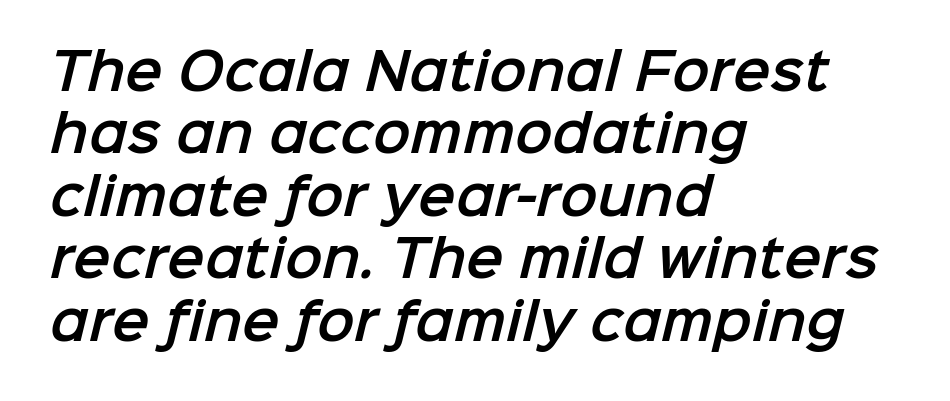
Q: Is the typeface a serif or a sans-serif typeface? A: Sans-serif.
Q: Is the text underlined? A: No.
Q: How is the paragraph aligned? A: Left-aligned.
Q: Is the spacing between letters normal or unusually wide? A: Normal.
Q: Is the spacing between lines tight, normal or loose? A: Normal.
Q: Width (condensed, normal, or wide)? A: Normal.
Q: Stroke contrast? A: Low.
Q: x-height? A: Medium.
Q: Monospaced? A: No.
